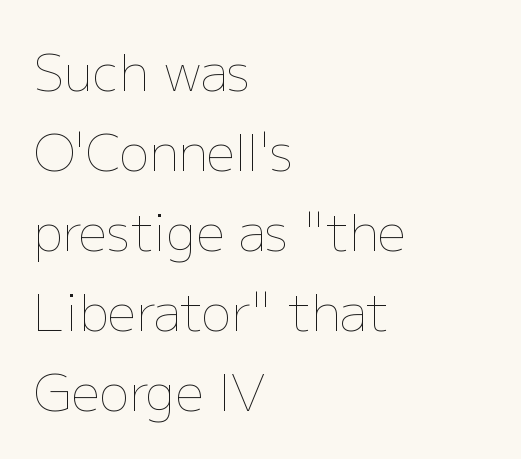
{"italic": "no", "bold": "no", "weight": "thin", "width": "normal", "stroke_contrast": "low", "x_height": "medium", "monospaced": "no", "underline": "no", "align": "left", "line_spacing": "normal", "line_spacing_ratio": 1.6, "letter_spacing": "normal", "letter_spacing_em": 0.0, "glyph_px": 50}
